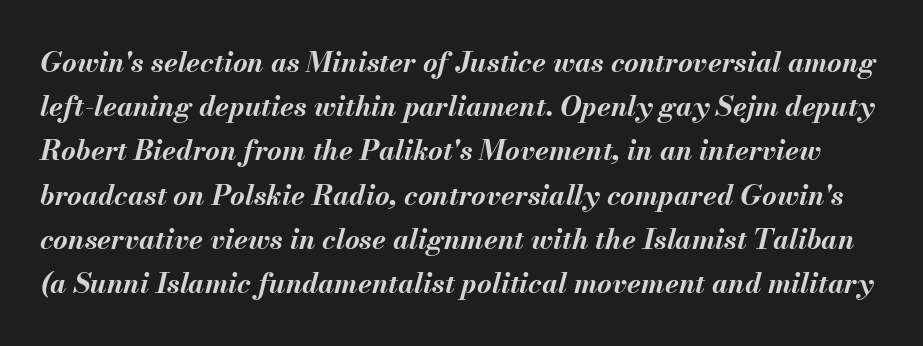
Check the space under the baseline: it is left empty. Regular leading. An italicized treatment has been applied to the whole sample. Heavy, bold letterforms. Think of a printed novel: that variable character pitch is what you see here.
